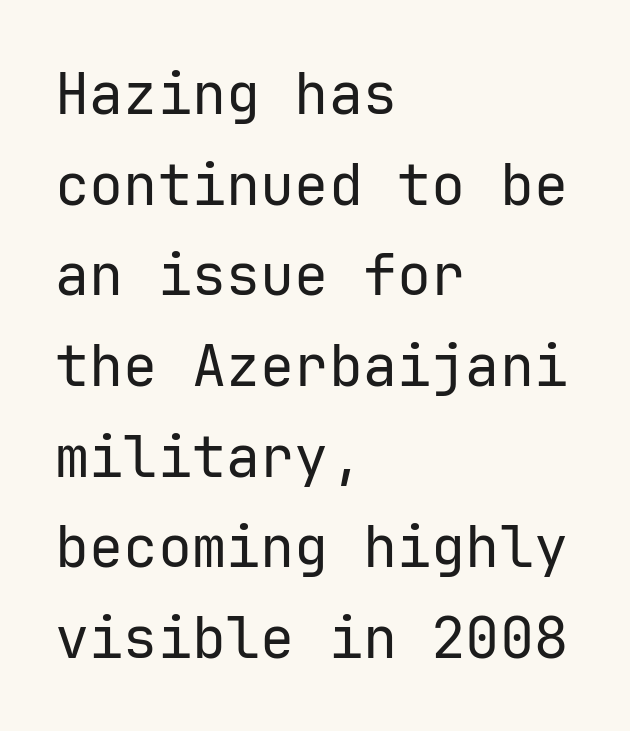
Q: Is the text bold? A: No.
Q: Is the text italic (slanted)? A: No, it is upright.
Q: Is the typeface a serif or a sans-serif typeface? A: Sans-serif.
Q: Is the text underlined? A: No.
Q: How is the paragraph aligned? A: Left-aligned.
Q: Is the spacing between letters normal or unusually wide? A: Normal.
Q: Is the spacing between lines tight, normal or loose? A: Normal.
Q: Width (condensed, normal, or wide)? A: Normal.
Q: Stroke contrast? A: Low.
Q: x-height? A: Medium.
